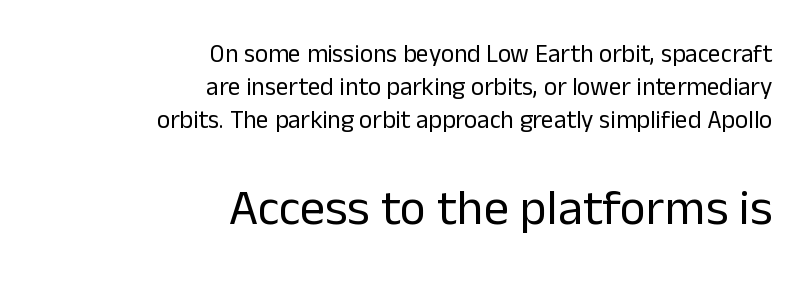
Students, note that the glyphs here touch the page at normal intervals. Unlike italic type, these characters show no tilt at all. Notice how the passage keeps a crisp vertical edge on the right only. Note the varied advance widths — an 'i' is clearly narrower than an 'm'. The space directly below the letters is spotless. The leading is moderate, giving the passage an even texture.
